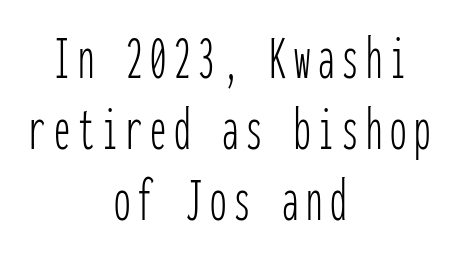
What kind of face is this? One without serifs — a sans. The block of text is dense from top to bottom, with scant space between rows. A typesetter would call this monospace, since all characters share one set width. The typography opts for an upright posture over an oblique one.
